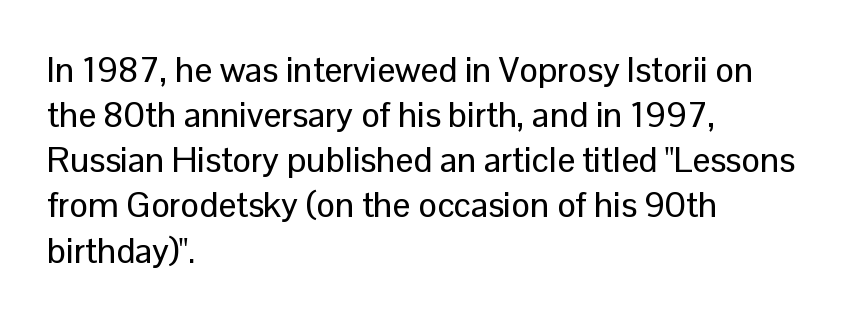
The image shows 35 px sans-serif type, upright; set left-aligned, normal line spacing (1.29x), normal letter spacing, not underlined; low stroke contrast and a medium x-height.
